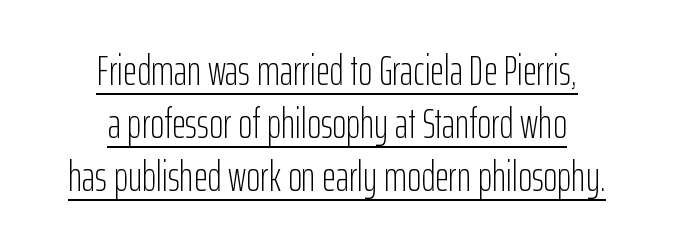
Q: Is the text bold? A: No.
Q: Is the text italic (slanted)? A: No, it is upright.
Q: Is the typeface a serif or a sans-serif typeface? A: Sans-serif.
Q: Is the text underlined? A: Yes.
Q: How is the paragraph aligned? A: Centered.
Q: Is the spacing between letters normal or unusually wide? A: Normal.
Q: Width (condensed, normal, or wide)? A: Condensed.
Q: Stroke contrast? A: Low.
Q: x-height? A: Medium.
Q: Monospaced? A: No.
